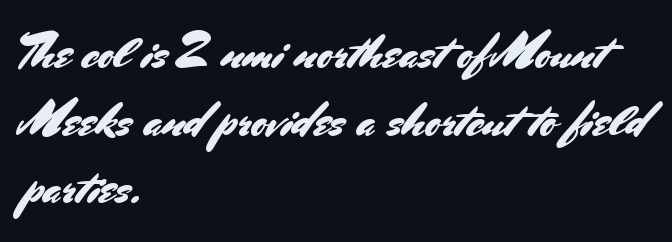
{"serif": "no", "width": "normal", "stroke_contrast": "medium", "x_height": "small", "monospaced": "no", "underline": "no", "align": "left", "line_spacing": "normal", "line_spacing_ratio": 1.44, "letter_spacing": "normal", "letter_spacing_em": 0.0, "glyph_px": 47}
